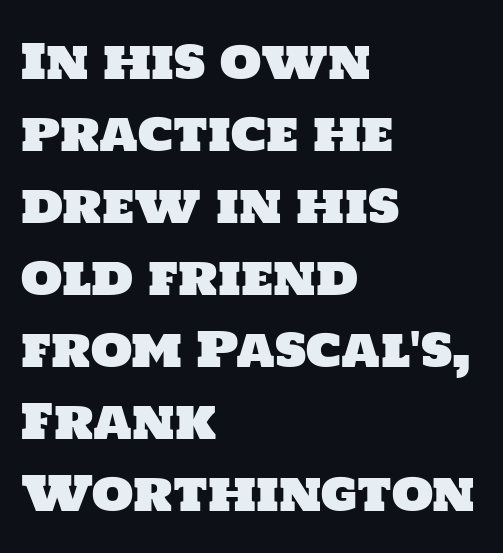
Q: Is the typeface a serif or a sans-serif typeface? A: Sans-serif.
Q: Is the text underlined? A: No.
Q: How is the paragraph aligned? A: Left-aligned.
Q: Is the spacing between letters normal or unusually wide? A: Normal.
Q: Is the spacing between lines tight, normal or loose? A: Normal.
Q: Width (condensed, normal, or wide)? A: Normal.
Q: Stroke contrast? A: Low.
Q: x-height? A: Large.
Q: Monospaced? A: No.
